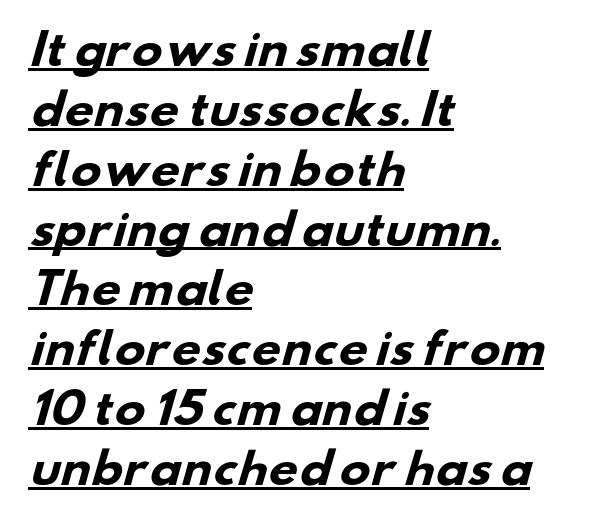
Proportional: the letters do not fall into vertical columns. This rendering employs a face without finishing strokes, i.e., a sans-serif. Vertical spacing — default. Typesetter's note: full bold, strokes at maximum text heaviness.
